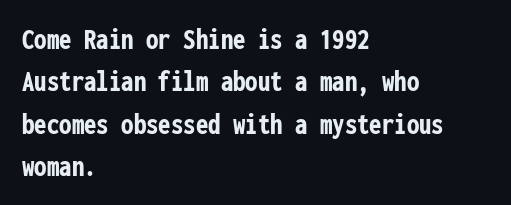
The image shows 31 px semibold, condensed sans-serif type, upright, monospaced; set left-aligned, normal line spacing (1.37x), normal letter spacing, not underlined; low stroke contrast and a medium x-height.
